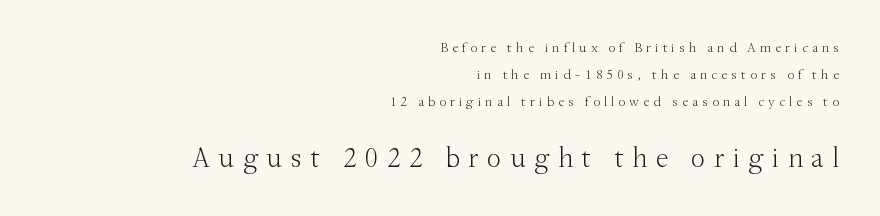
Notice the wide empty band between every row — that's loose leading. Varying glyph widths throughout — classic text-font behaviour. Posture: upright roman. The paragraph has a hard right edge and a soft left edge. Block two is the big one; block one sits smaller above it.
